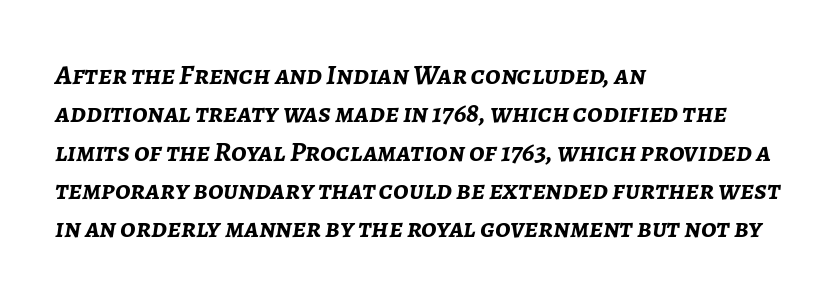
Descenders hang freely into open space. The letters advance in unequal steps, a hallmark of proportional type. The rendering uses a bold face; every stroke is thick and dark. If you drew a line through each stem, it would be angled.
